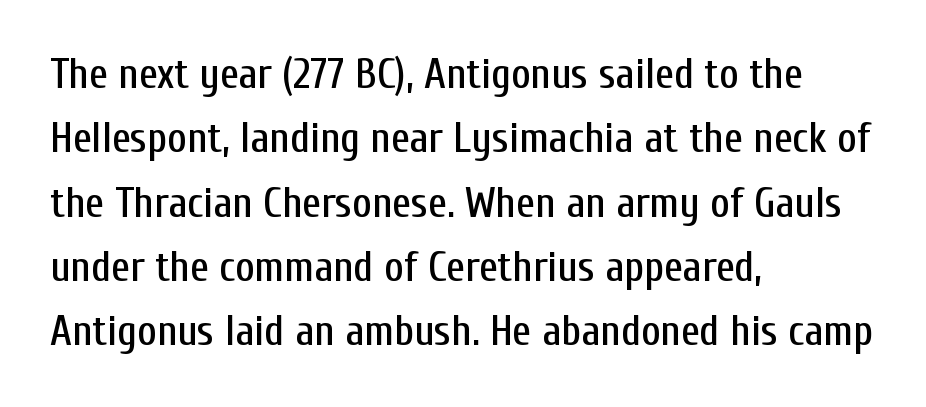
The image shows 42 px condensed sans-serif type, upright; set left-aligned, normal line spacing (1.53x), normal letter spacing, not underlined; low stroke contrast and a medium x-height.
